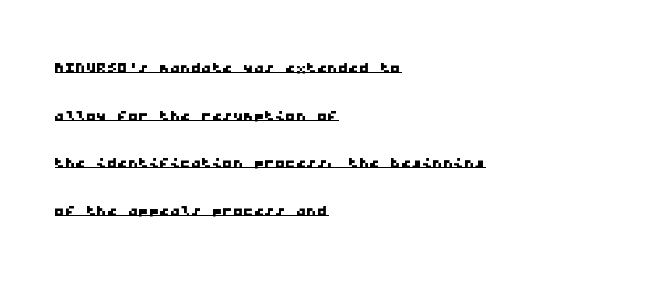
{"underline": "yes", "align": "left", "line_spacing": "loose", "line_spacing_ratio": 2.27, "letter_spacing": "normal", "letter_spacing_em": 0.0, "glyph_px": 21}
